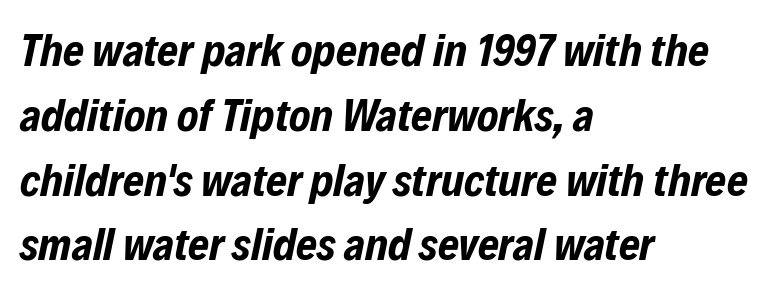
{"italic": "yes", "lean": "right", "slant_degrees": 12, "bold": "yes", "weight": "bold", "width": "condensed", "stroke_contrast": "low", "x_height": "medium", "monospaced": "no", "underline": "no", "align": "left", "line_spacing": "normal", "line_spacing_ratio": 1.44, "letter_spacing": "normal", "letter_spacing_em": 0.0, "glyph_px": 45}
